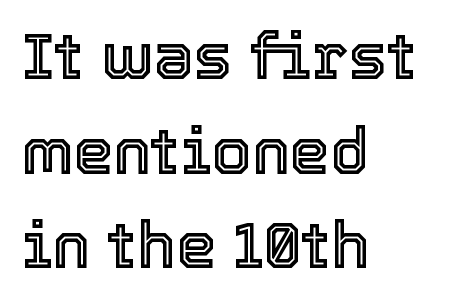
Q: Is the text italic (slanted)? A: No, it is upright.
Q: Is the text underlined? A: No.
Q: How is the paragraph aligned? A: Left-aligned.
Q: Is the spacing between letters normal or unusually wide? A: Normal.
Q: Is the spacing between lines tight, normal or loose? A: Normal.
Q: Width (condensed, normal, or wide)? A: Normal.
Q: x-height? A: Medium.
Q: Monospaced? A: No.
